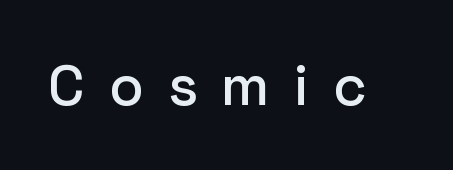
{"serif": "no", "italic": "no", "width": "normal", "stroke_contrast": "low", "x_height": "medium", "monospaced": "no", "underline": "no", "letter_spacing": "wide", "letter_spacing_em": 0.42, "glyph_px": 57}
